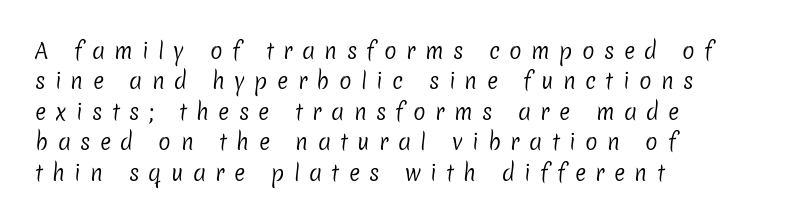
Q: Is the text bold? A: No.
Q: Is the text underlined? A: No.
Q: How is the paragraph aligned? A: Left-aligned.
Q: Is the spacing between letters normal or unusually wide? A: Unusually wide.
Q: Is the spacing between lines tight, normal or loose? A: Normal.
